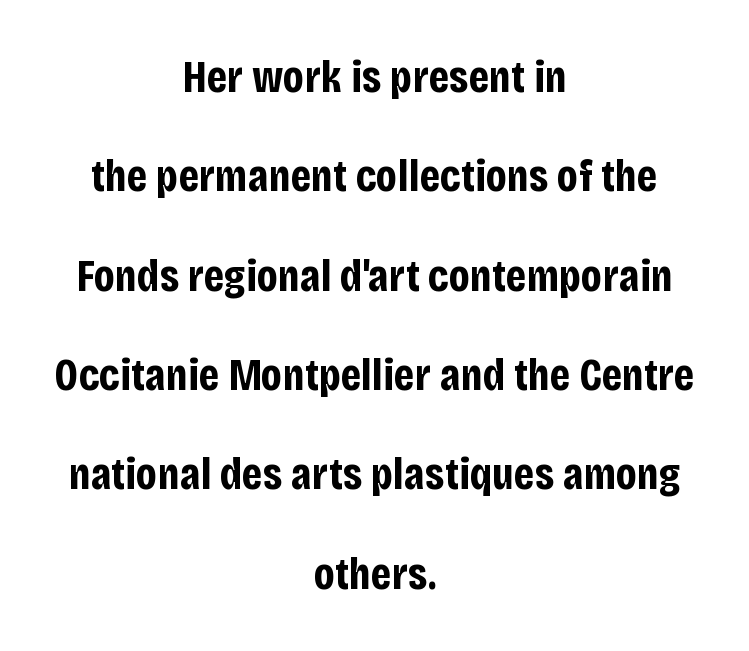
Q: Is the text bold? A: Yes.
Q: Is the text italic (slanted)? A: No, it is upright.
Q: Is the typeface a serif or a sans-serif typeface? A: Sans-serif.
Q: Is the text underlined? A: No.
Q: How is the paragraph aligned? A: Centered.
Q: Is the spacing between letters normal or unusually wide? A: Normal.
Q: Is the spacing between lines tight, normal or loose? A: Loose.
Q: Width (condensed, normal, or wide)? A: Condensed.
Q: Stroke contrast? A: Low.
Q: x-height? A: Large.
Q: Monospaced? A: No.
